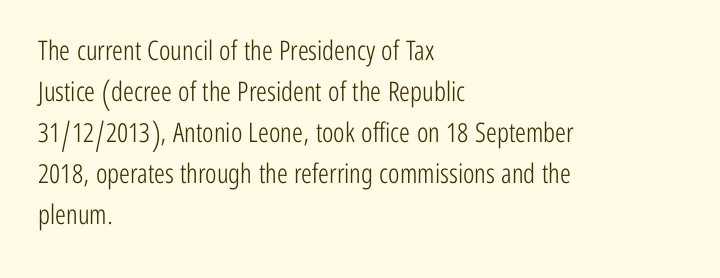
On a weight scale, this lands at 450 or below. The passage shown has conventional tracking throughout. A normal amount of white space separates one row of letters from the next. The rag falls on the right side of this text block.
